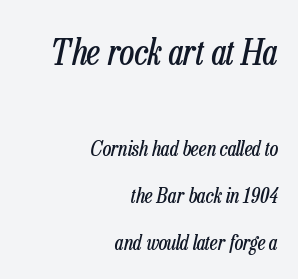
The image shows 36 px regular-weight, condensed type, italic (leaning right); set right-aligned, loose line spacing (2.23x), normal letter spacing, not underlined; the first (top) block is 1.71x larger; low stroke contrast and a medium x-height.
